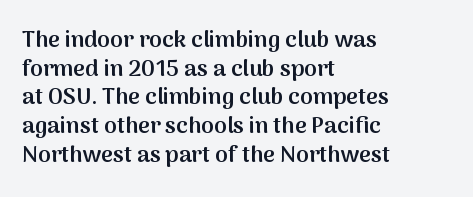
The specimen omits any rule beneath the text block's lines. The type sits square on the baseline with zero lean. This block has exactly the height ordinary leading produces. Does extra space separate the letters? No, they use regular spacing.
